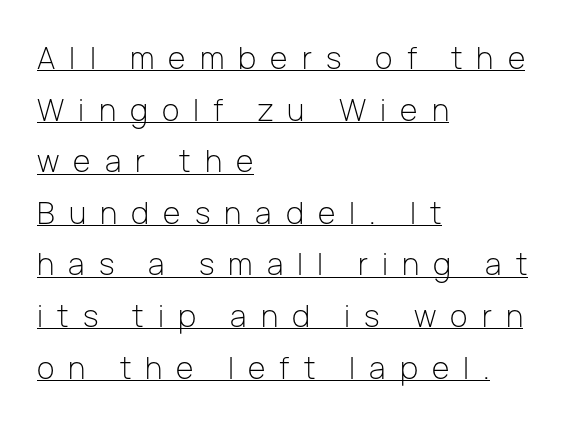
Loose tracking; the words dissolve into strings of separated letters. These characters rest on top of a visible drawn line. Proportional: the letters do not fall into vertical columns. Visually the block forms a straight wall on the left and a jagged coastline on the right.
